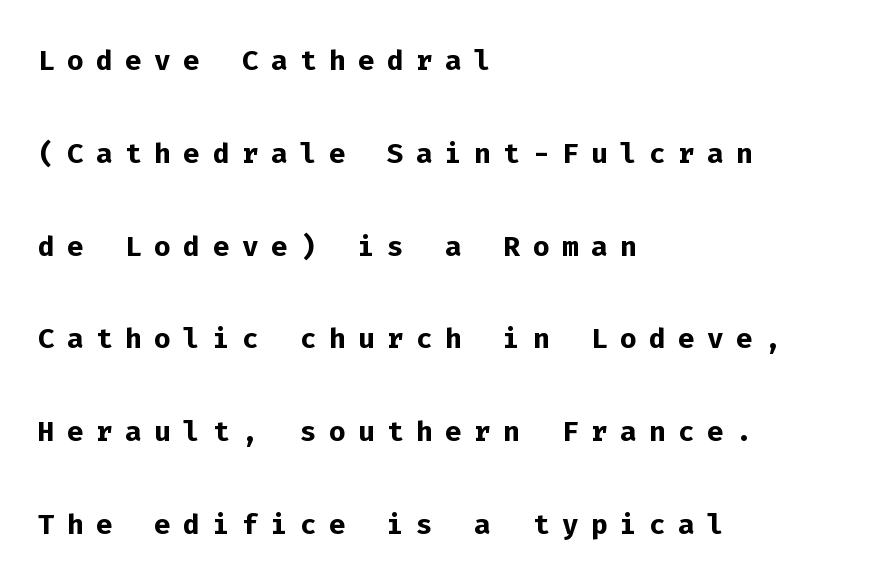
The image shows 39 px semibold sans-serif type, upright, monospaced; set left-aligned, loose line spacing (2.38x), unusually wide letter spacing (+0.32 em), not underlined; low stroke contrast and a medium x-height.
